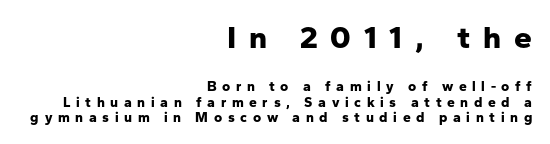
The image shows 32 px bold sans-serif type, upright; set right-aligned, tight line spacing (1.09x), unusually wide letter spacing (+0.4 em), not underlined; the first (top) block is 2.29x larger; low stroke contrast and a medium x-height.
